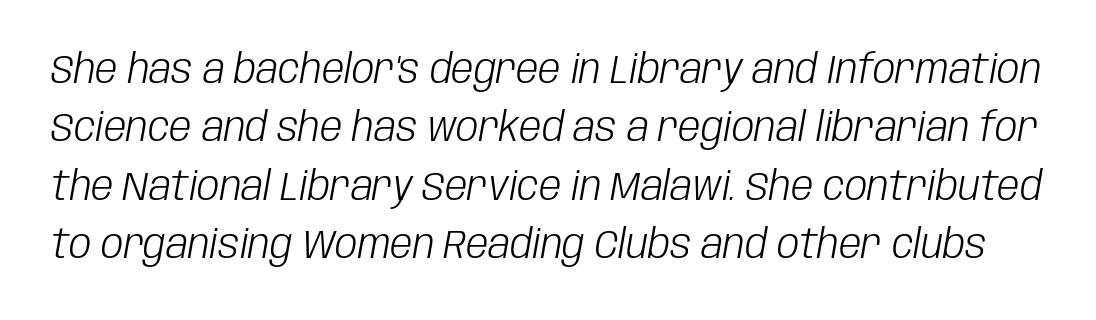
The image shows 40 px light, condensed type, italic (leaning right); set normal line spacing (1.46x), normal letter spacing, not underlined; low stroke contrast and a large x-height.
